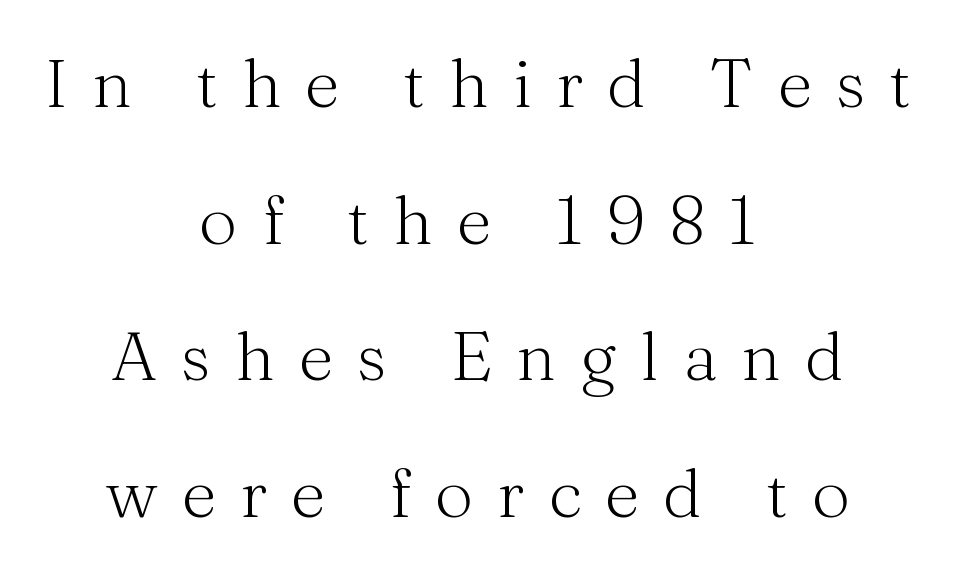
The image shows 68 px light serif type, upright; set centered, loose line spacing (2.01x), unusually wide letter spacing (+0.35 em), not underlined; medium stroke contrast and a medium x-height.
